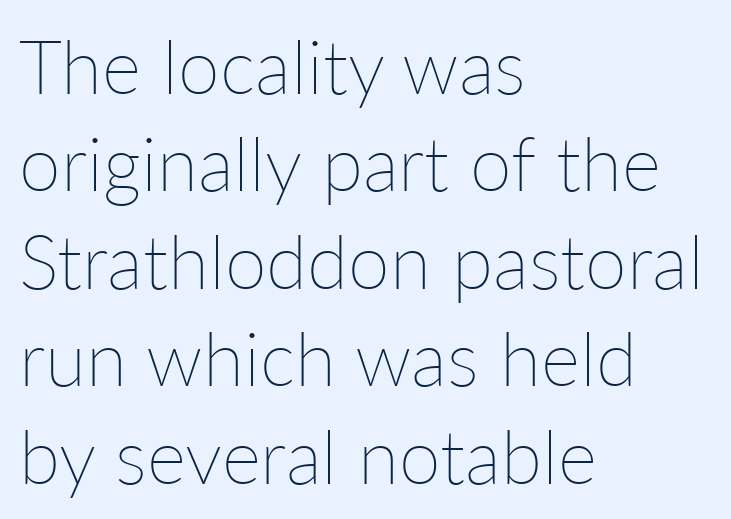
Successive baselines arrive at the customary interval. The weight tops out at a normal text grade. Plain, unruled lines of type. Think of a printed novel: that variable character pitch is what you see here. The type sits square on the baseline with zero lean. Is the block centered? No — it sits flush against the left margin.
